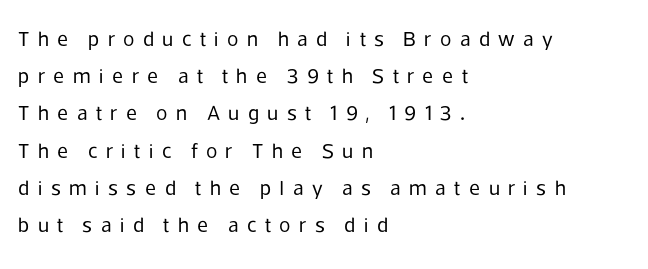
You could only call the tracking loose — the letters float apart. The text block is weighted toward the left margin, trailing off unevenly rightward. The lettering stays uniformly vertical, giving the passage a roman look. The words here are not underlined. The face looks like a standard text weight, possibly lighter.
